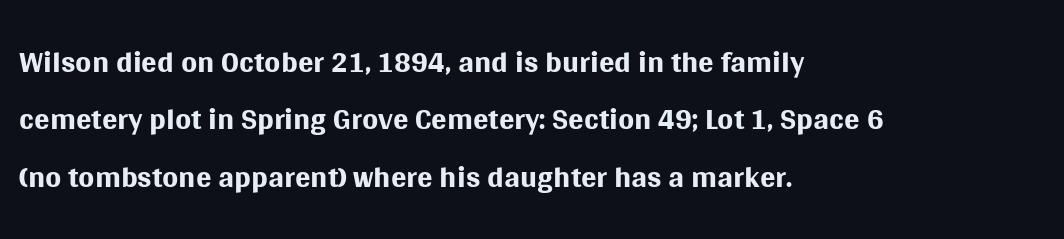
The image shows 46 px regular-weight sans-serif type, upright; set left-aligned, normal line spacing (1.25x), normal letter spacing, not underlined; medium stroke contrast and a large x-height.
